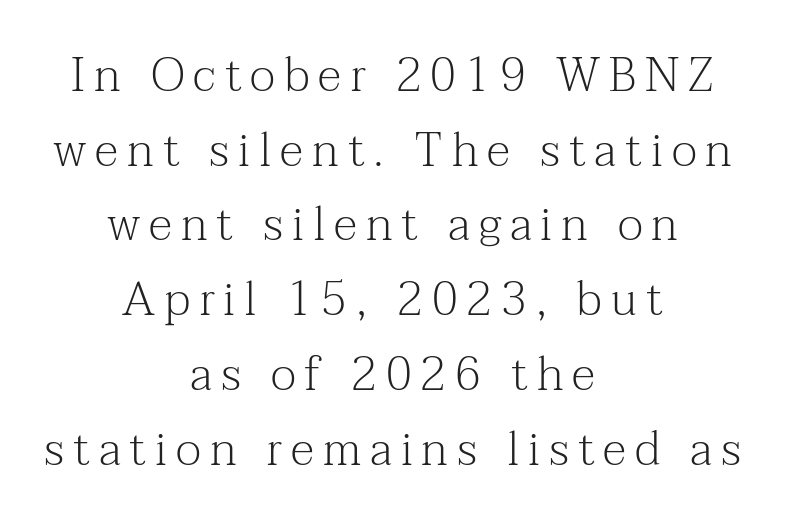
Do the characters align in a grid? No, the font is proportional. A quiet, ordinary-to-light weight characterises the typeface. The lettering holds an erect, upright posture throughout. The typeface chosen for these lines features serifs. Bare-footed words on every line.
